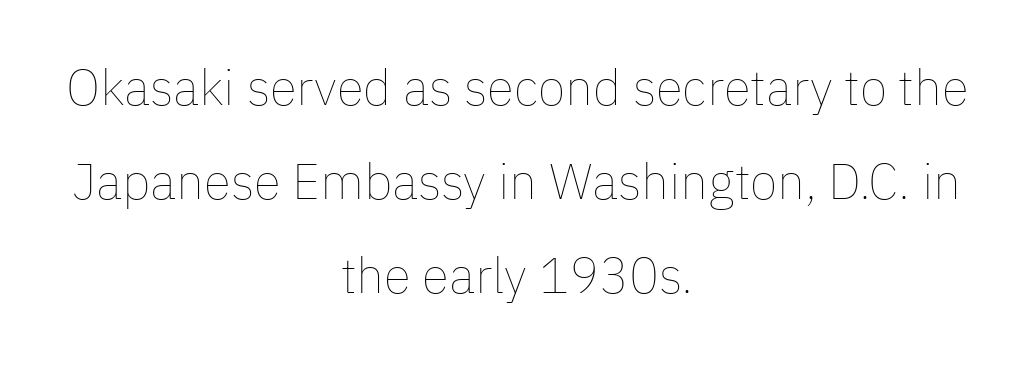
{"italic": "no", "bold": "no", "weight": "thin", "width": "normal", "stroke_contrast": "low", "x_height": "medium", "monospaced": "no", "underline": "no", "align": "center", "line_spacing_ratio": 1.88, "letter_spacing": "normal", "letter_spacing_em": 0.0, "glyph_px": 50}
